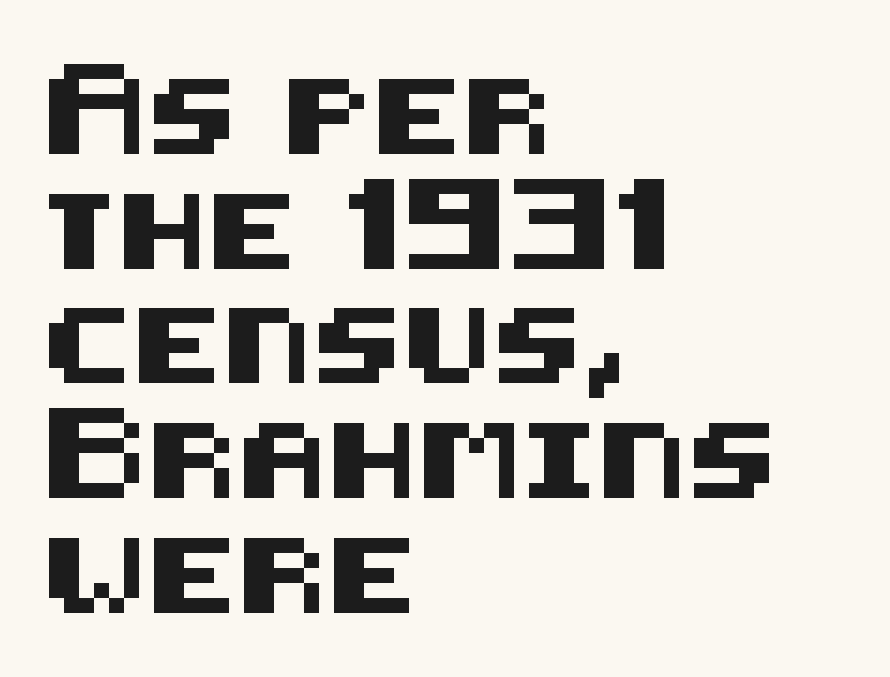
{"serif": "no", "italic": "no", "width": "normal", "stroke_contrast": "medium", "x_height": "large", "underline": "no", "align": "left", "line_spacing": "normal", "line_spacing_ratio": 1.53, "letter_spacing": "normal", "letter_spacing_em": 0.0, "glyph_px": 75}
